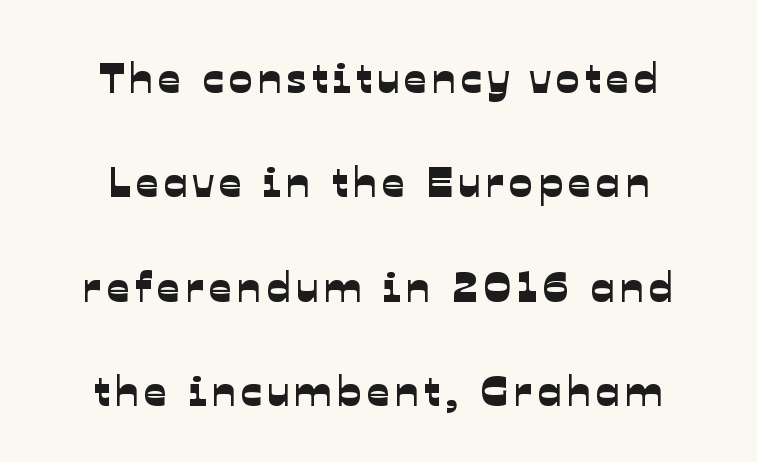
Q: Is the typeface a serif or a sans-serif typeface? A: Sans-serif.
Q: Is the text underlined? A: No.
Q: How is the paragraph aligned? A: Centered.
Q: Is the spacing between lines tight, normal or loose? A: Loose.
Q: Width (condensed, normal, or wide)? A: Normal.
Q: Stroke contrast? A: Low.
Q: x-height? A: Medium.
Q: Monospaced? A: No.
